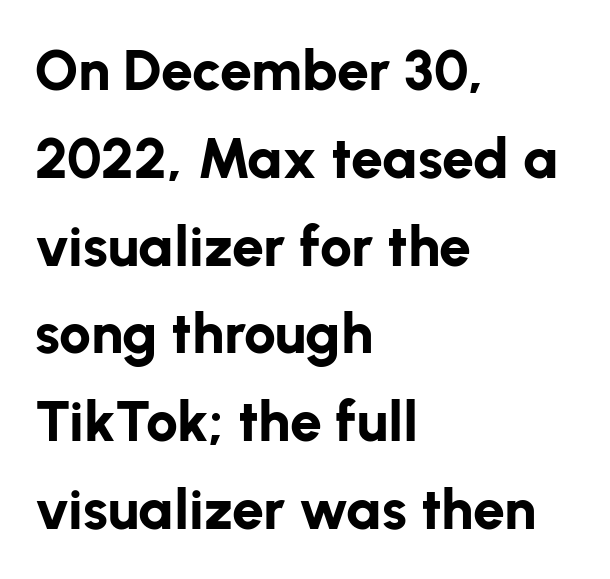
Q: Is the text bold? A: Yes.
Q: Is the text italic (slanted)? A: No, it is upright.
Q: Is the typeface a serif or a sans-serif typeface? A: Sans-serif.
Q: Is the text underlined? A: No.
Q: How is the paragraph aligned? A: Left-aligned.
Q: Is the spacing between letters normal or unusually wide? A: Normal.
Q: Is the spacing between lines tight, normal or loose? A: Normal.
Q: Width (condensed, normal, or wide)? A: Normal.
Q: Stroke contrast? A: Low.
Q: x-height? A: Medium.
Q: Monospaced? A: No.
